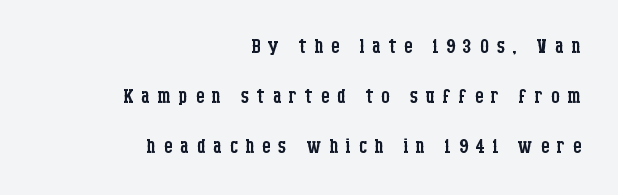
The image shows 27 px text type, upright; set right-aligned, line spacing 1.85x, unusually wide letter spacing (+0.28 em), not underlined.
